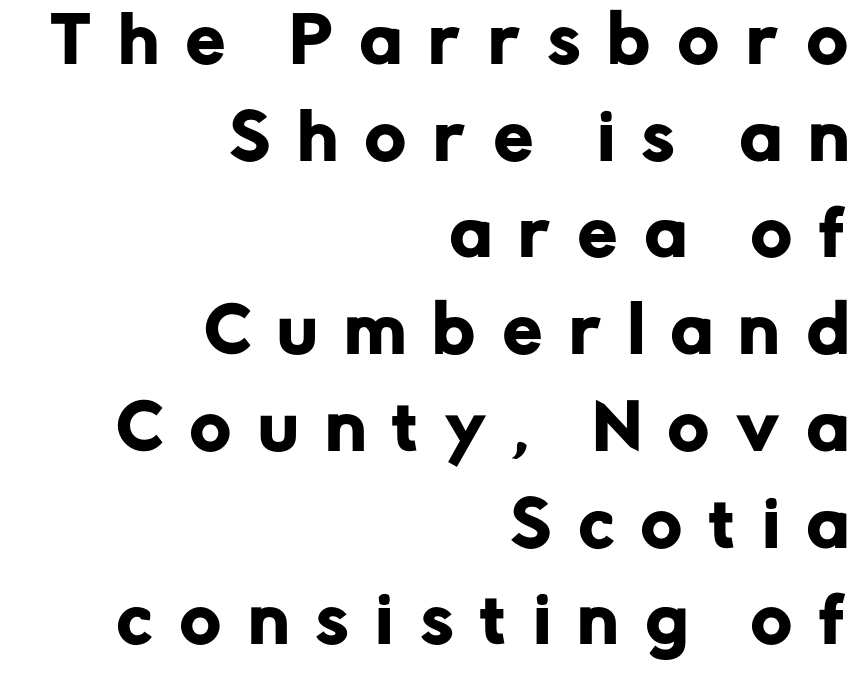
The image shows 62 px sans-serif type, upright; set right-aligned, normal line spacing (1.56x), unusually wide letter spacing (+0.45 em), not underlined; low stroke contrast and a medium x-height.
